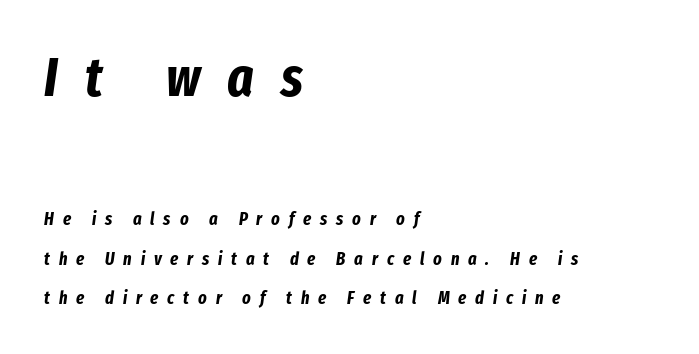
The image shows 55 px bold, condensed type, italic (leaning right); set left-aligned, loose line spacing (2.19x), unusually wide letter spacing (+0.49 em), not underlined; the first (top) block is 3.06x larger; low stroke contrast and a medium x-height.
